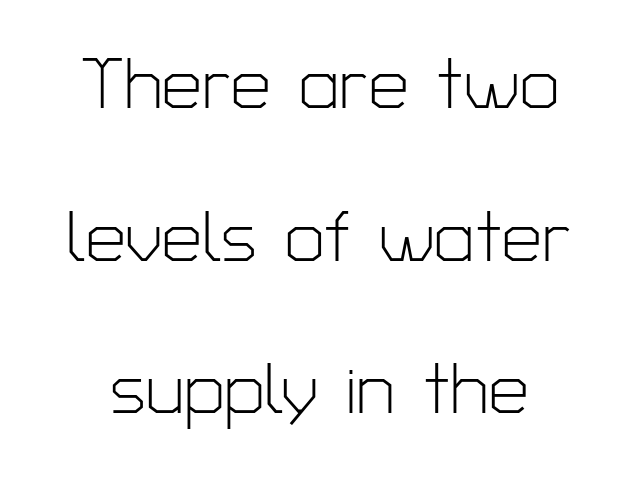
{"serif": "no", "italic": "no", "bold": "no", "weight": "light", "width": "normal", "stroke_contrast": "low", "x_height": "medium", "monospaced": "no", "underline": "no", "line_spacing": "loose", "line_spacing_ratio": 2.15, "letter_spacing": "normal", "letter_spacing_em": 0.0, "glyph_px": 71}
